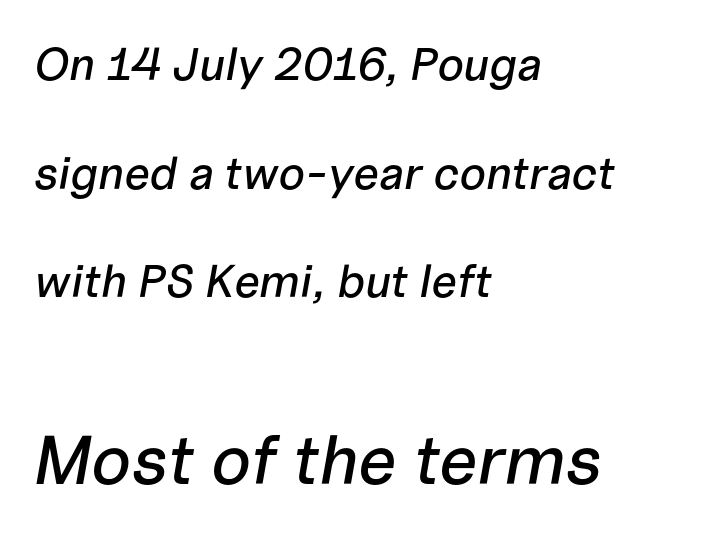
Any mark beneath the type? The region is blank. The typography opts for an oblique posture over an upright one. Nothing unusual about the tracking: characters are spaced as the font intends. The later block is typeset at a bigger size than the earlier block. Leading: increased. Is this a fixed-width face? No — the glyphs have proportional, varying widths.
